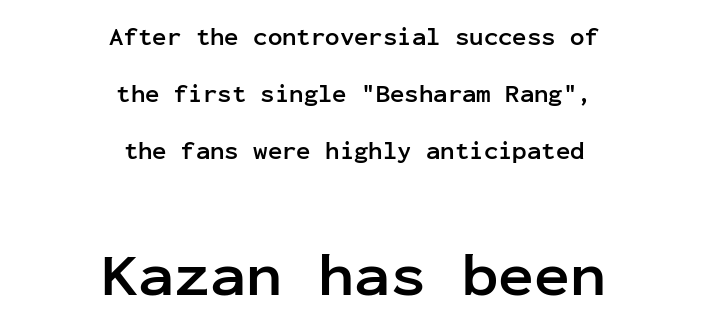
{"serif": "no", "italic": "no", "bold": "yes", "weight": "semibold", "width": "normal", "stroke_contrast": "low", "x_height": "medium", "monospaced": "yes", "underline": "no", "align": "center", "line_spacing": "loose", "line_spacing_ratio": 2.37, "letter_spacing": "normal", "letter_spacing_em": 0.0, "larger_block": "second", "size_ratio": 2.5, "glyph_px": 60}
